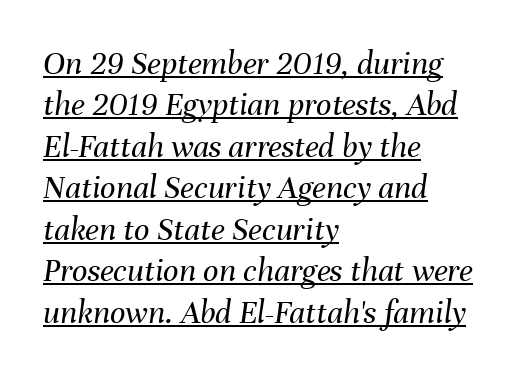
{"italic": "yes", "lean": "right", "slant_degrees": 8, "bold": "no", "weight": "regular", "width": "normal", "stroke_contrast": "medium", "x_height": "medium", "monospaced": "no", "underline": "yes", "align": "left", "line_spacing_ratio": 1.22, "letter_spacing": "normal", "letter_spacing_em": 0.0, "glyph_px": 34}
